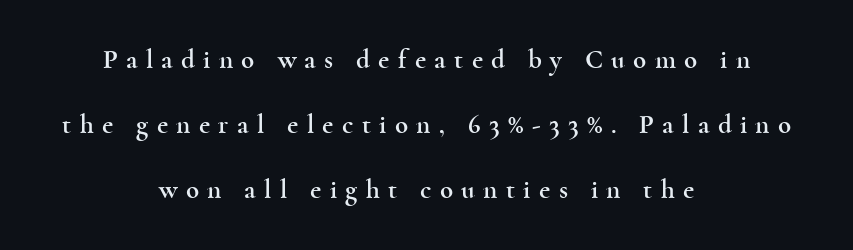
{"italic": "no", "underline": "no", "align": "center", "line_spacing": "loose", "line_spacing_ratio": 2.41, "letter_spacing": "wide", "letter_spacing_em": 0.31, "glyph_px": 27}
